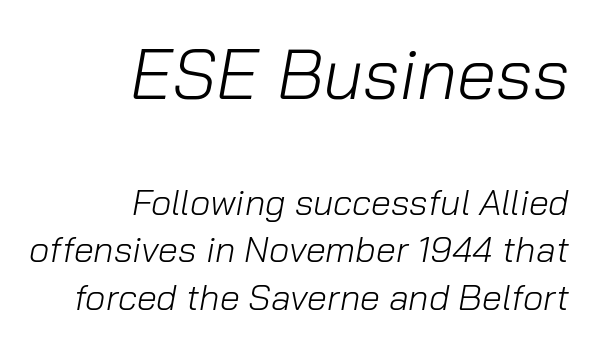
{"italic": "yes", "lean": "right", "slant_degrees": 10, "bold": "no", "weight": "light", "width": "normal", "stroke_contrast": "low", "x_height": "medium", "monospaced": "no", "underline": "no", "align": "right", "line_spacing": "normal", "line_spacing_ratio": 1.32, "letter_spacing": "normal", "letter_spacing_em": 0.0, "larger_block": "first", "size_ratio": 1.97, "glyph_px": 71}
